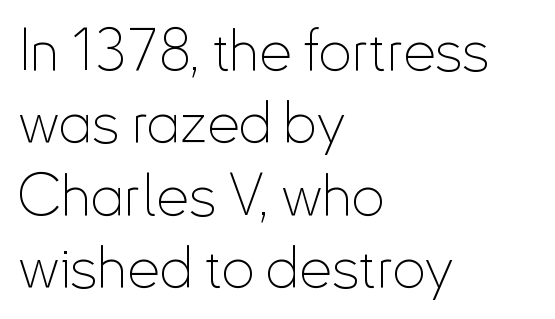
Q: Is the text bold? A: No.
Q: Is the text italic (slanted)? A: No, it is upright.
Q: Is the typeface a serif or a sans-serif typeface? A: Sans-serif.
Q: Is the text underlined? A: No.
Q: How is the paragraph aligned? A: Left-aligned.
Q: Is the spacing between letters normal or unusually wide? A: Normal.
Q: Is the spacing between lines tight, normal or loose? A: Normal.
Q: Width (condensed, normal, or wide)? A: Condensed.
Q: Stroke contrast? A: Low.
Q: x-height? A: Small.
Q: Monospaced? A: No.
